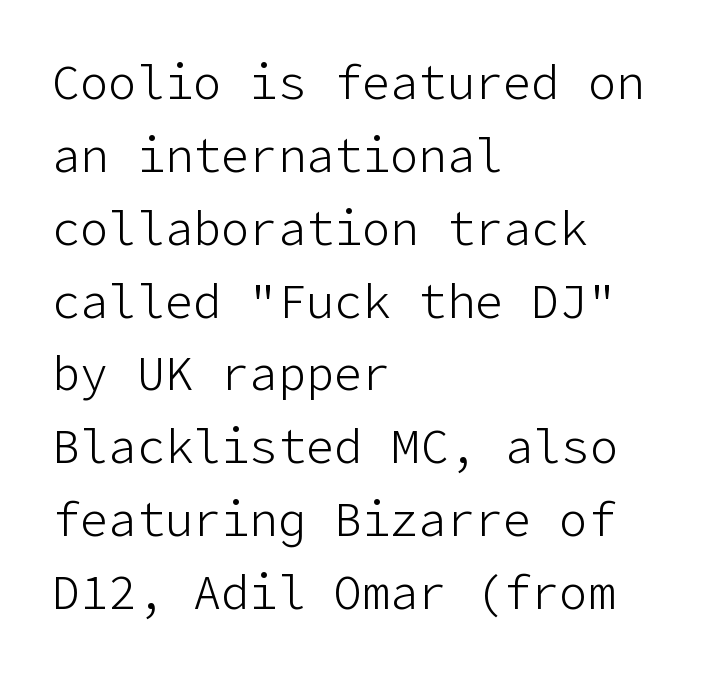
Look at the bottom of the vertical strokes: they stop flat, with no serifs. The lines in this sample share a left origin and differ only in where they stop. The type sits square on the baseline with zero lean. Is the stroke heavy? The answer is a plain regular-or-lighter.
